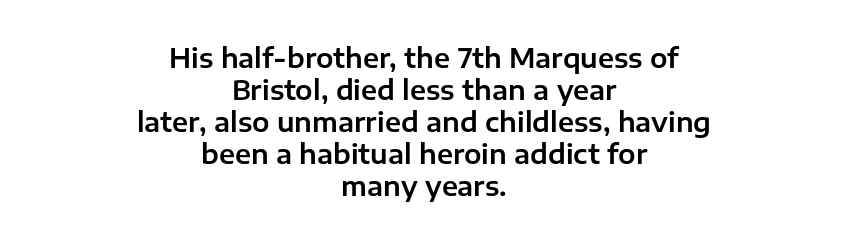
The gaps between neighbouring characters are ordinary and unremarkable. Ascenders rise straight up at ninety degrees. The glyphs are unaccompanied by any horizontal stroke below them. Where is the straight margin? There isn't one; the lines are centered.
